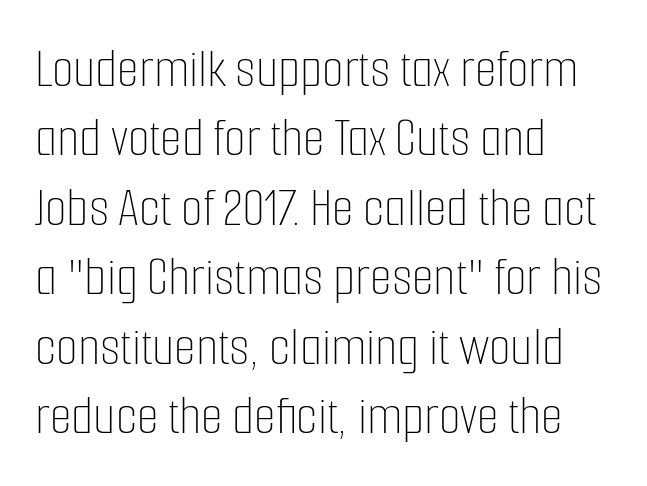
Q: Is the text bold? A: No.
Q: Is the text italic (slanted)? A: No, it is upright.
Q: Is the text underlined? A: No.
Q: How is the paragraph aligned? A: Left-aligned.
Q: Is the spacing between letters normal or unusually wide? A: Normal.
Q: Width (condensed, normal, or wide)? A: Condensed.
Q: Stroke contrast? A: Low.
Q: x-height? A: Medium.
Q: Monospaced? A: No.
